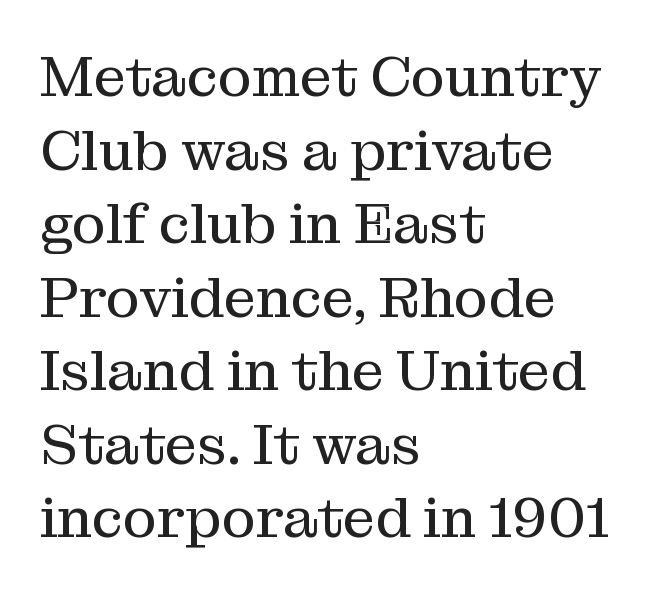
{"serif": "yes", "italic": "no", "bold": "no", "weight": "regular", "width": "normal", "stroke_contrast": "medium", "x_height": "medium", "monospaced": "no", "underline": "no", "align": "left", "line_spacing": "normal", "line_spacing_ratio": 1.29, "letter_spacing": "normal", "letter_spacing_em": 0.0, "glyph_px": 57}
